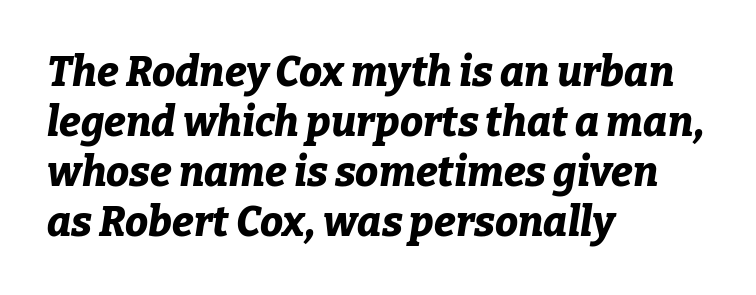
Q: Is the text bold? A: Yes.
Q: Is the text italic (slanted)? A: Yes, it leans right by about 9 degrees.
Q: Is the text underlined? A: No.
Q: How is the paragraph aligned? A: Left-aligned.
Q: Is the spacing between letters normal or unusually wide? A: Normal.
Q: Width (condensed, normal, or wide)? A: Normal.
Q: Stroke contrast? A: Low.
Q: x-height? A: Medium.
Q: Monospaced? A: No.
